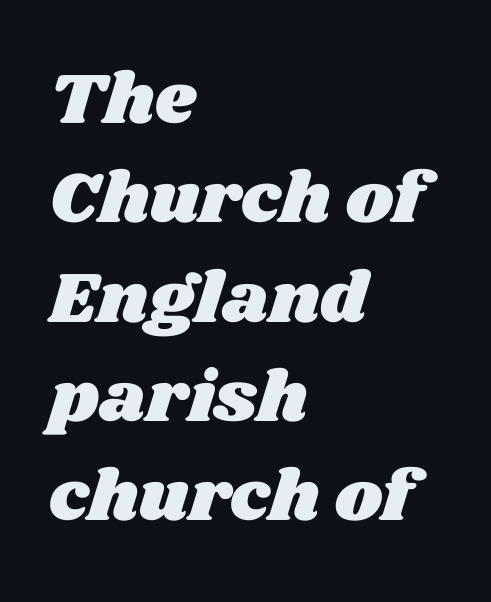
{"width": "wide", "stroke_contrast": "medium", "x_height": "large", "monospaced": "no", "underline": "no", "align": "left", "line_spacing": "normal", "line_spacing_ratio": 1.38, "letter_spacing": "normal", "letter_spacing_em": 0.0, "glyph_px": 72}
